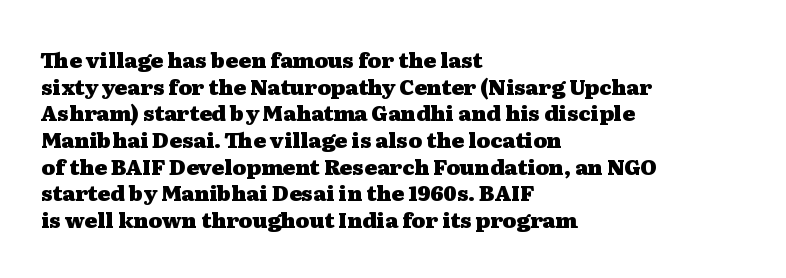
{"italic": "no", "bold": "yes", "underline": "no", "align": "left", "line_spacing": "normal", "line_spacing_ratio": 1.27, "letter_spacing": "normal", "letter_spacing_em": 0.0, "glyph_px": 21}
